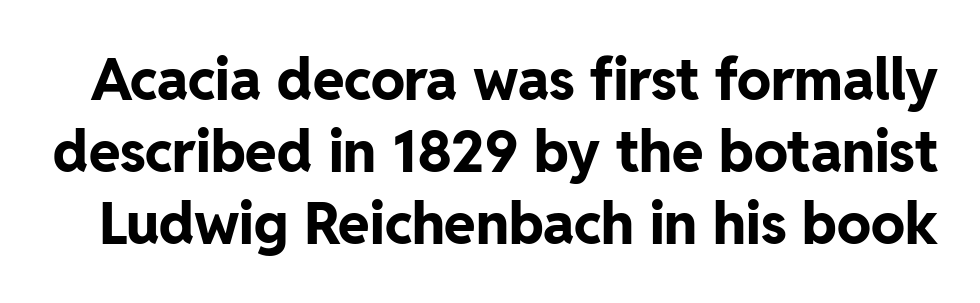
Q: Is the text bold? A: Yes.
Q: Is the text italic (slanted)? A: No, it is upright.
Q: Is the typeface a serif or a sans-serif typeface? A: Sans-serif.
Q: Is the text underlined? A: No.
Q: Is the spacing between letters normal or unusually wide? A: Normal.
Q: Is the spacing between lines tight, normal or loose? A: Normal.
Q: Width (condensed, normal, or wide)? A: Normal.
Q: Stroke contrast? A: Low.
Q: x-height? A: Medium.
Q: Monospaced? A: No.
